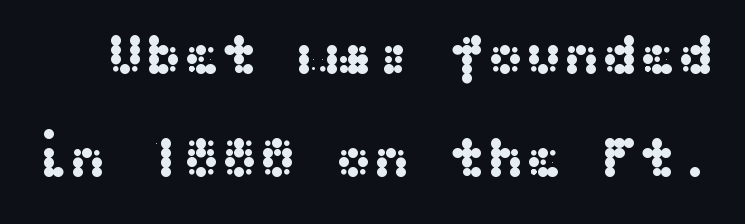
Q: Is the text italic (slanted)? A: No, it is upright.
Q: Is the typeface a serif or a sans-serif typeface? A: Sans-serif.
Q: Is the text underlined? A: No.
Q: Is the spacing between letters normal or unusually wide? A: Normal.
Q: Width (condensed, normal, or wide)? A: Wide.
Q: Stroke contrast? A: Medium.
Q: x-height? A: Medium.
